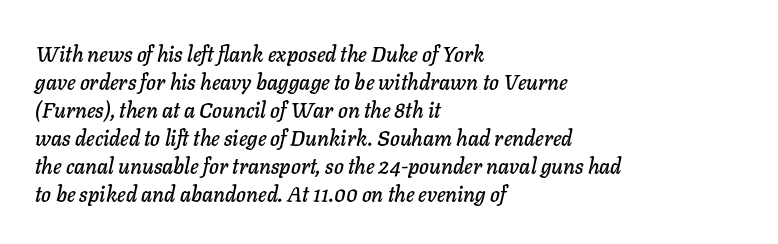
The tracking reads as untouched default to a designer's eye. The rendering uses a moderate line-height, typical for paragraphs. Designer's note — italics engaged. Only glyphs here, with clear space below each row. Layout note: lines flush left.
